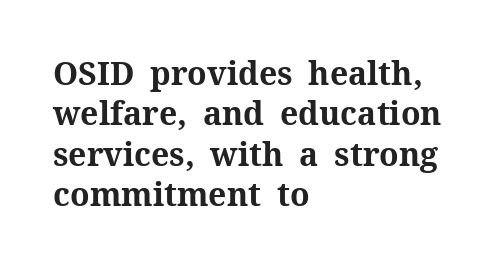
{"serif": "yes", "italic": "no", "bold": "yes", "weight": "bold", "width": "normal", "stroke_contrast": "medium", "x_height": "medium", "monospaced": "no", "underline": "no", "align": "left", "line_spacing": "normal", "line_spacing_ratio": 1.26, "letter_spacing": "normal", "letter_spacing_em": 0.0, "glyph_px": 32}
